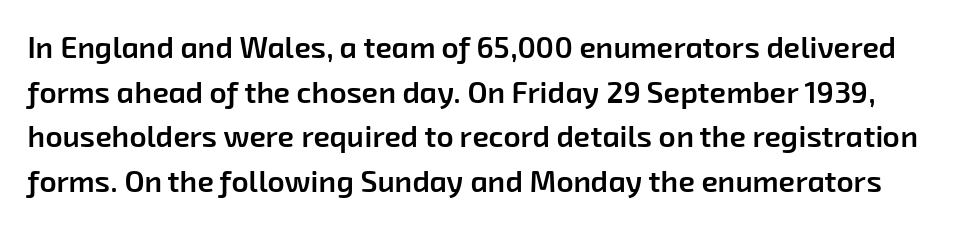
{"serif": "no", "bold": "semi", "weight": "semibold", "width": "normal", "stroke_contrast": "low", "x_height": "medium", "monospaced": "no", "underline": "no", "line_spacing": "normal", "line_spacing_ratio": 1.49, "letter_spacing": "normal", "letter_spacing_em": 0.0, "glyph_px": 30}
